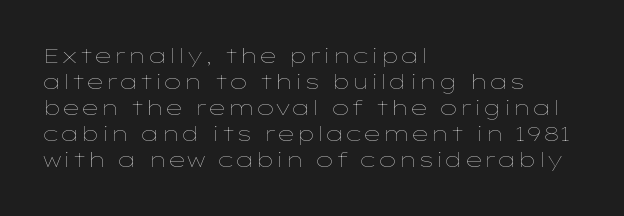
{"italic": "no", "bold": "no", "underline": "no", "align": "left", "line_spacing_ratio": 1.24, "letter_spacing": "normal", "letter_spacing_em": 0.0, "glyph_px": 21}
